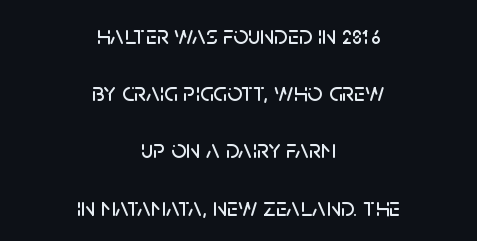
Q: Is the text italic (slanted)? A: No, it is upright.
Q: Is the text underlined? A: No.
Q: How is the paragraph aligned? A: Centered.
Q: Is the spacing between letters normal or unusually wide? A: Normal.
Q: Is the spacing between lines tight, normal or loose? A: Loose.
